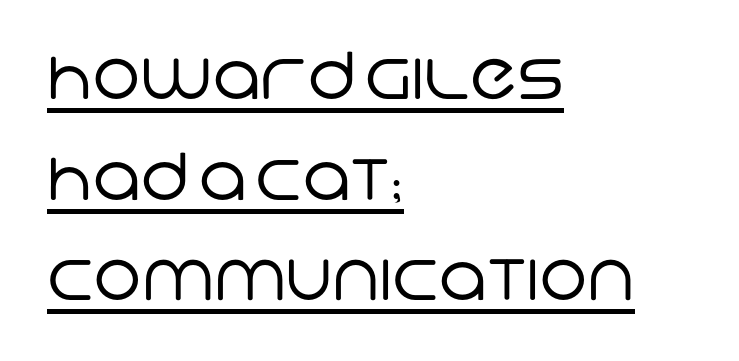
Q: Is the text bold? A: No.
Q: Is the typeface a serif or a sans-serif typeface? A: Sans-serif.
Q: Is the text underlined? A: Yes.
Q: How is the paragraph aligned? A: Left-aligned.
Q: Is the spacing between letters normal or unusually wide? A: Normal.
Q: Is the spacing between lines tight, normal or loose? A: Normal.
Q: Width (condensed, normal, or wide)? A: Normal.
Q: Stroke contrast? A: Low.
Q: x-height? A: Large.
Q: Monospaced? A: No.
